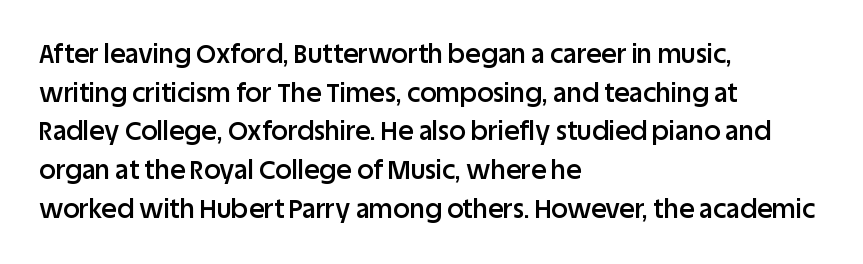
What stands out about the letter spacing? Nothing — it is the standard amount. Where is the straight margin? On the left. The glyphs are unaccompanied by any horizontal stroke below them. Is there any slant? The stems are plumb. The leading is moderate, giving the passage an even texture.
